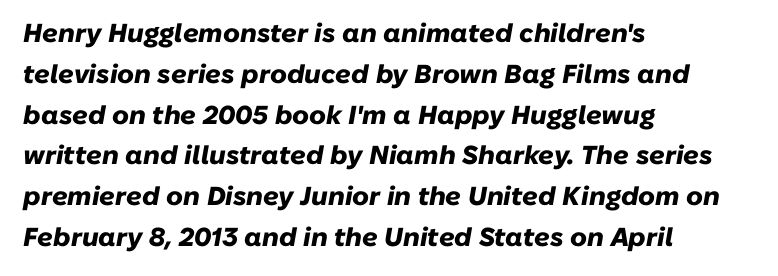
The image shows 26 px bold type, italic (leaning right); set left-aligned, normal line spacing (1.57x), normal letter spacing, not underlined.
